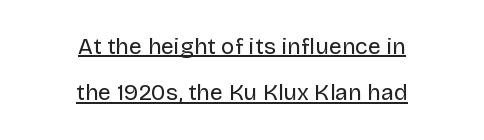
This is underlined copy, the kind a proofreader might mark for attention. Letters have the restrained weight of plain body copy at most. Alignment: centered. Every stem runs plumb, perpendicular to the baseline. The leading is generous, giving the passage an open texture.
